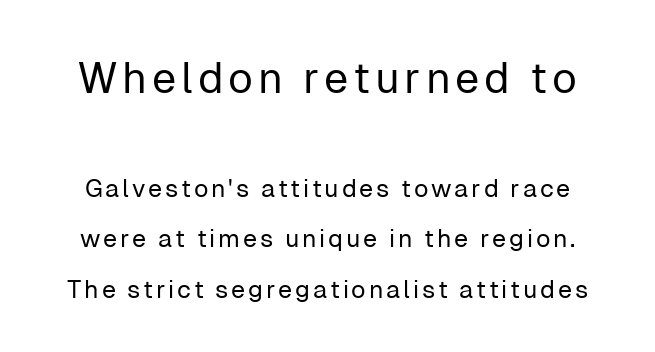
{"serif": "no", "italic": "no", "bold": "no", "weight": "regular", "width": "normal", "stroke_contrast": "low", "x_height": "medium", "monospaced": "no", "underline": "no", "line_spacing": "loose", "line_spacing_ratio": 2.03, "larger_block": "first", "size_ratio": 1.72, "glyph_px": 43}
